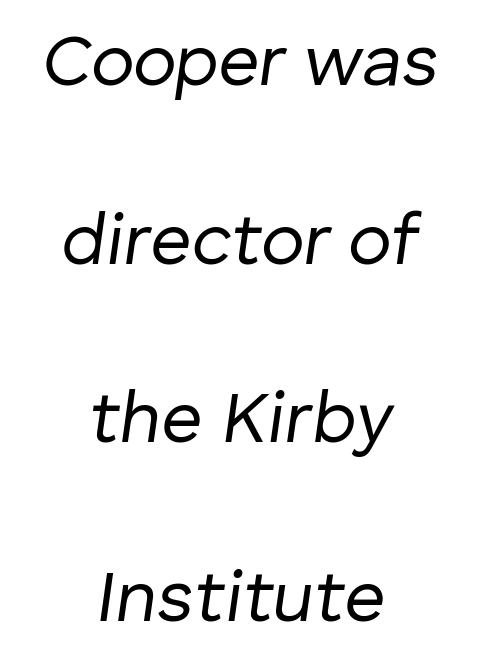
Q: Is the text bold? A: No.
Q: Is the text italic (slanted)? A: Yes, it leans right by about 8 degrees.
Q: Is the text underlined? A: No.
Q: How is the paragraph aligned? A: Centered.
Q: Is the spacing between letters normal or unusually wide? A: Normal.
Q: Is the spacing between lines tight, normal or loose? A: Loose.
Q: Width (condensed, normal, or wide)? A: Normal.
Q: Stroke contrast? A: Low.
Q: x-height? A: Medium.
Q: Monospaced? A: No.
